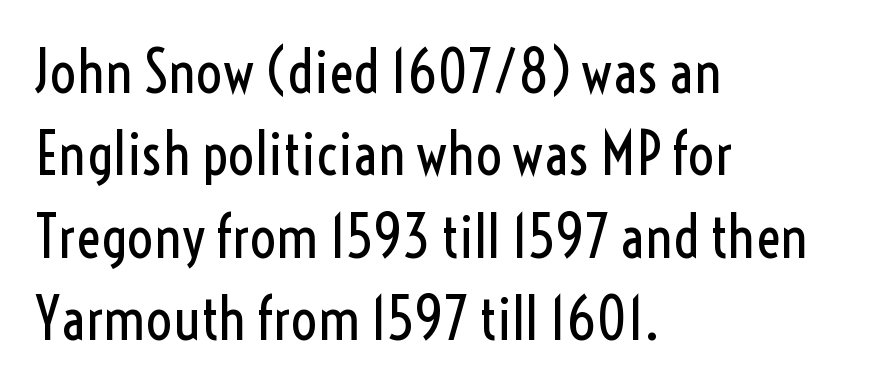
{"serif": "no", "italic": "no", "bold": "no", "weight": "regular", "width": "condensed", "x_height": "medium", "monospaced": "no", "underline": "no", "align": "left", "line_spacing": "normal", "line_spacing_ratio": 1.42, "letter_spacing": "normal", "letter_spacing_em": 0.0, "glyph_px": 58}
